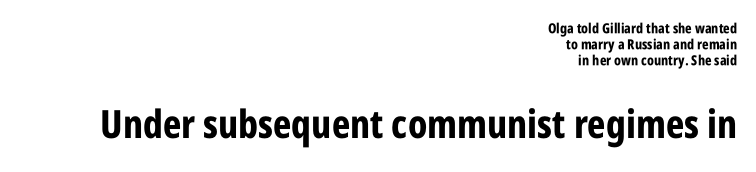
The image shows 39 px bold, condensed sans-serif type, upright; set right-aligned, tight line spacing (1.14x), normal letter spacing, not underlined; the second (bottom) block is 2.79x larger; low stroke contrast and a large x-height.
